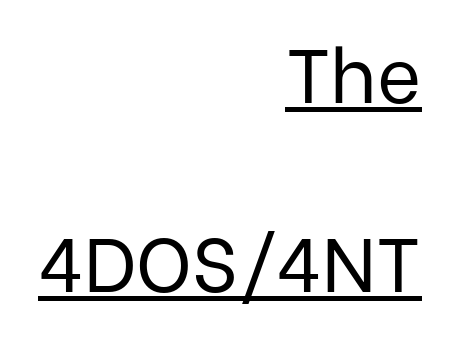
Every word sits above its own underline. Spacing between characters is what you'd get straight out of the box. Casual observation: everything's shoved over to the right. The face used here is proportionally spaced, like ordinary book or web type. The letters carry no serifs — their stems end cleanly without finishing strokes. Widely set lines give the paragraph a tall, airy silhouette.
